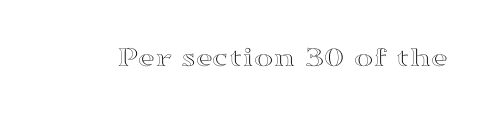
The image shows 29 px wide type, upright; set normal letter spacing, not underlined; a medium x-height.
